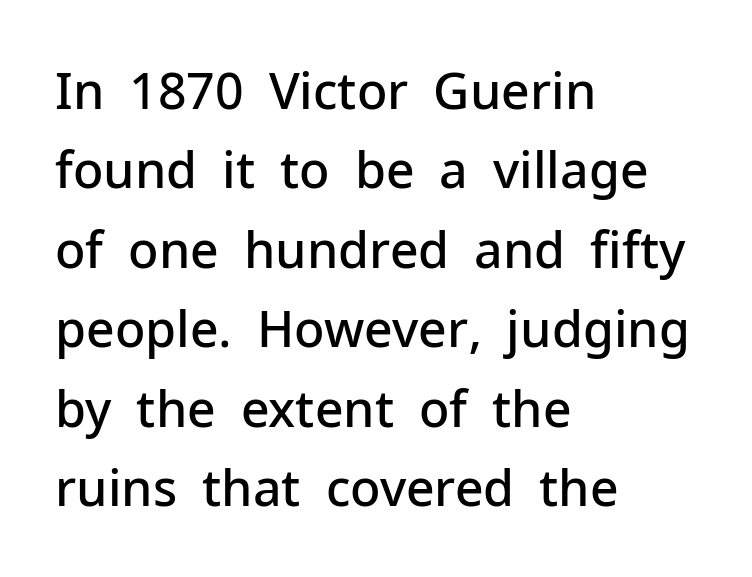
The face used here is proportionally spaced, like ordinary book or web type. The rendering uses a moderate line-height, typical for paragraphs. Glance below the letters and you will spot only blank space. Each letter's strokes conclude bluntly, with no projecting serifs. The face used here is rendered with its standard letterfit. The axis of the letterforms is exactly vertical.
